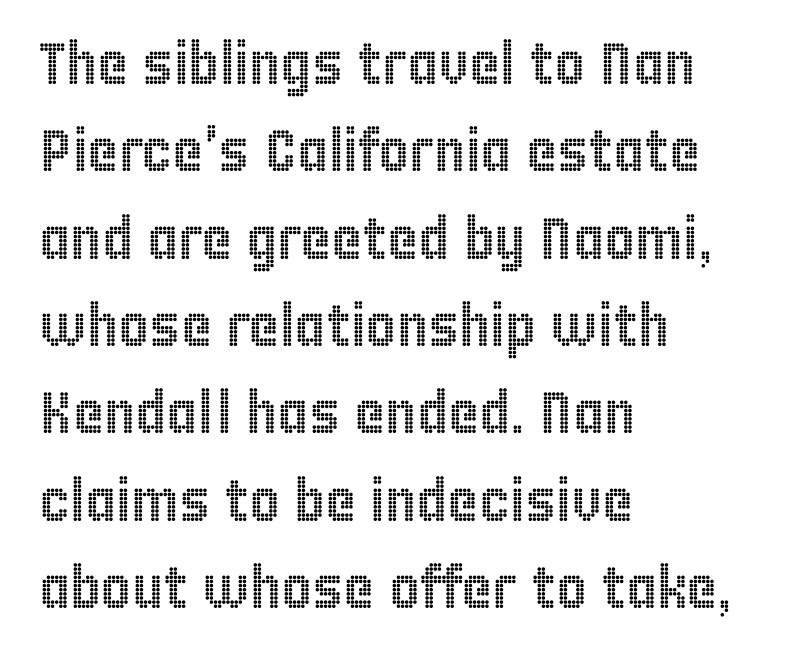
The image shows 59 px condensed type, upright; set left-aligned, normal line spacing (1.48x), normal letter spacing, not underlined; a large x-height.
